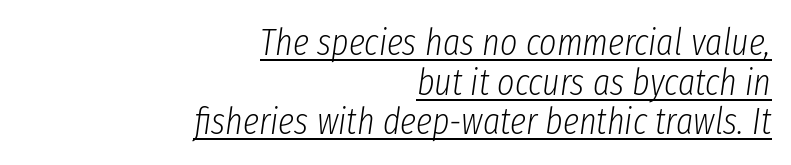
Q: Is the text bold? A: No.
Q: Is the text italic (slanted)? A: Yes, it leans right by about 8 degrees.
Q: Is the text underlined? A: Yes.
Q: How is the paragraph aligned? A: Right-aligned.
Q: Is the spacing between letters normal or unusually wide? A: Normal.
Q: Is the spacing between lines tight, normal or loose? A: Tight.
Q: Width (condensed, normal, or wide)? A: Condensed.
Q: Stroke contrast? A: Low.
Q: x-height? A: Medium.
Q: Monospaced? A: No.
